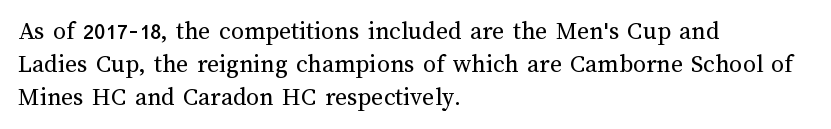
Check the space under the baseline: it is left empty. Posture: upright roman. Is the type heavy? It reads as light-to-regular instead. One-word summary of the alignment: left. The line-height multiplier appears to be the usual default.
